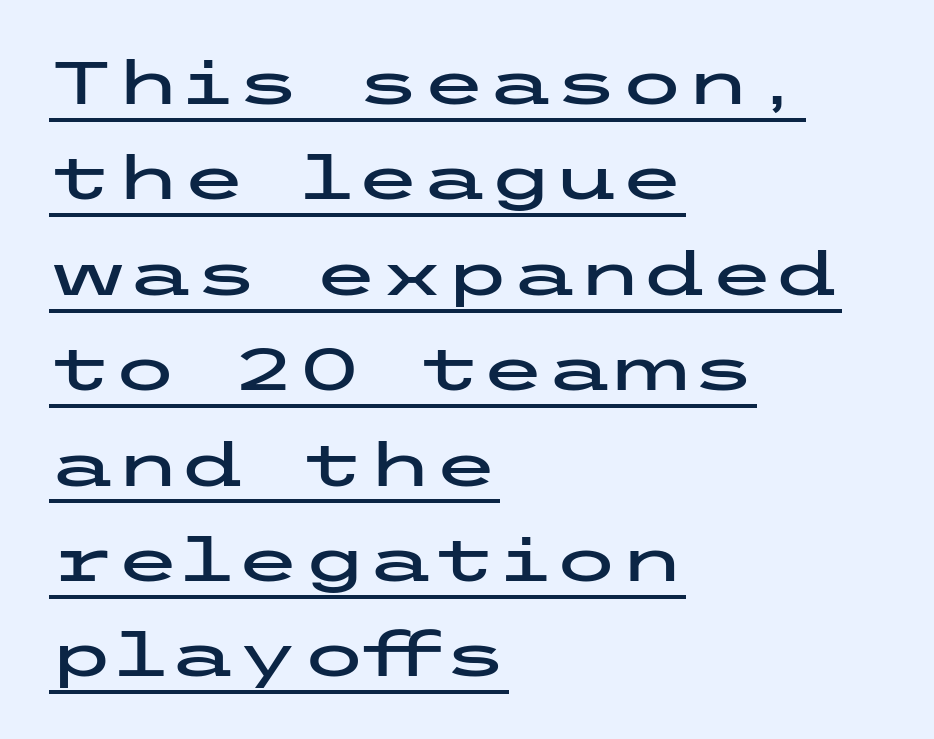
{"serif": "no", "italic": "no", "width": "wide", "stroke_contrast": "low", "x_height": "medium", "underline": "yes", "align": "left", "line_spacing": "normal", "line_spacing_ratio": 1.59, "letter_spacing": "normal", "letter_spacing_em": 0.0, "glyph_px": 60}
